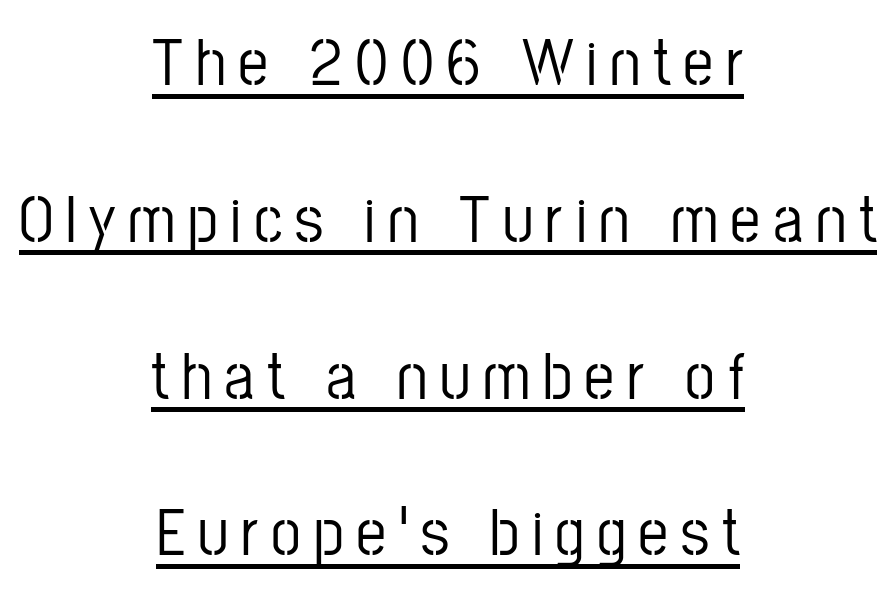
The image shows 67 px condensed sans-serif type, upright; set centered, loose line spacing (2.34x), underlined; low stroke contrast and a medium x-height.
